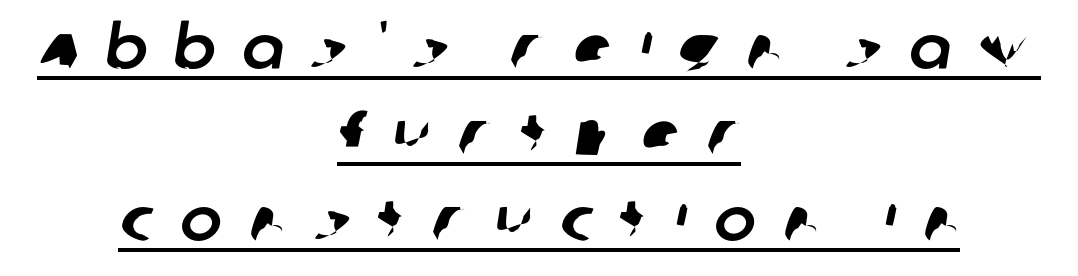
Q: Is the typeface a serif or a sans-serif typeface? A: Sans-serif.
Q: Is the text underlined? A: Yes.
Q: How is the paragraph aligned? A: Centered.
Q: Is the spacing between letters normal or unusually wide? A: Unusually wide.
Q: Is the spacing between lines tight, normal or loose? A: Normal.
Q: Width (condensed, normal, or wide)? A: Normal.
Q: Stroke contrast? A: Low.
Q: x-height? A: Large.
Q: Monospaced? A: No.
